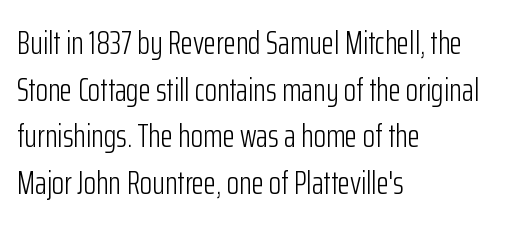
{"serif": "no", "italic": "no", "bold": "no", "weight": "light", "width": "condensed", "stroke_contrast": "low", "x_height": "medium", "monospaced": "no", "underline": "no", "align": "left", "line_spacing": "normal", "line_spacing_ratio": 1.46, "letter_spacing": "normal", "letter_spacing_em": 0.0, "glyph_px": 32}
